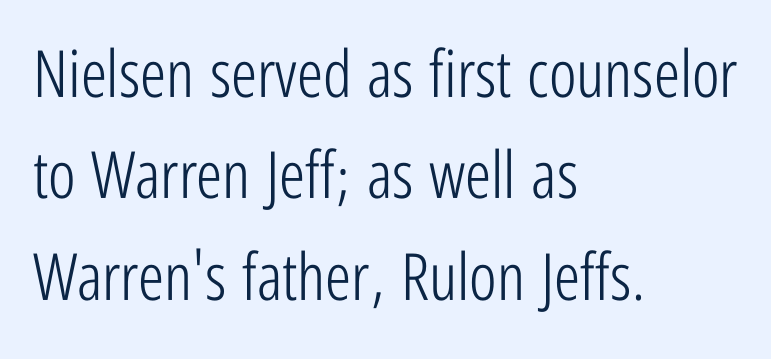
Posture: upright roman. Regular leading. This sample is left-justified, so line endings fall wherever the words run out. Character widths vary here, with narrow letters taking less room than wide ones.
